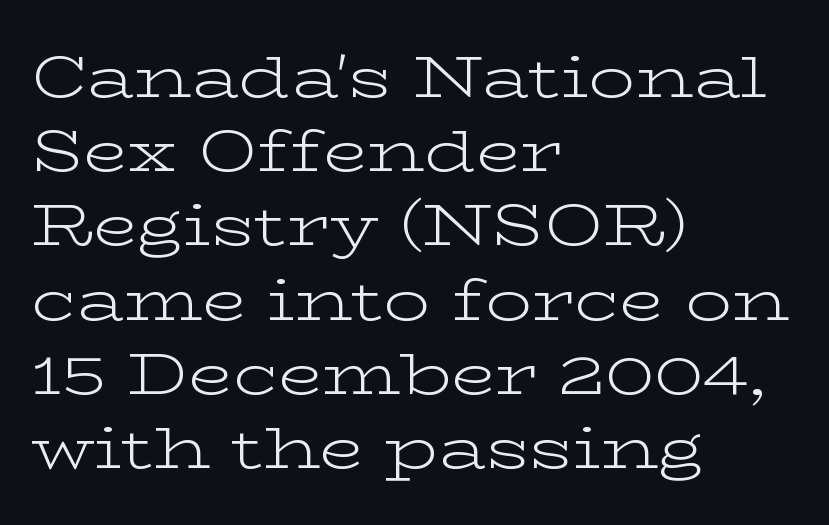
The image shows 58 px light, wide serif type, upright; set left-aligned, normal line spacing (1.28x), normal letter spacing, not underlined; low stroke contrast and a medium x-height.
